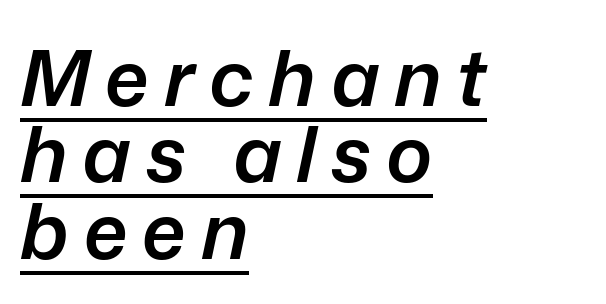
Every letter is mildly thick-stroked: semibold rather than bold. The face used here is proportionally spaced, like ordinary book or web type. When letters slant like this, we call the style italic. Tightly led — the rows are bunched.
